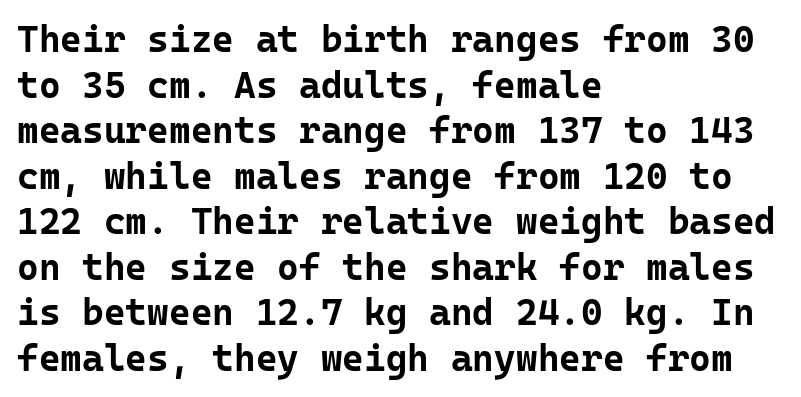
The image shows 37 px bold sans-serif type, upright, monospaced; set left-aligned, line spacing 1.23x, normal letter spacing, not underlined; low stroke contrast and a medium x-height.
